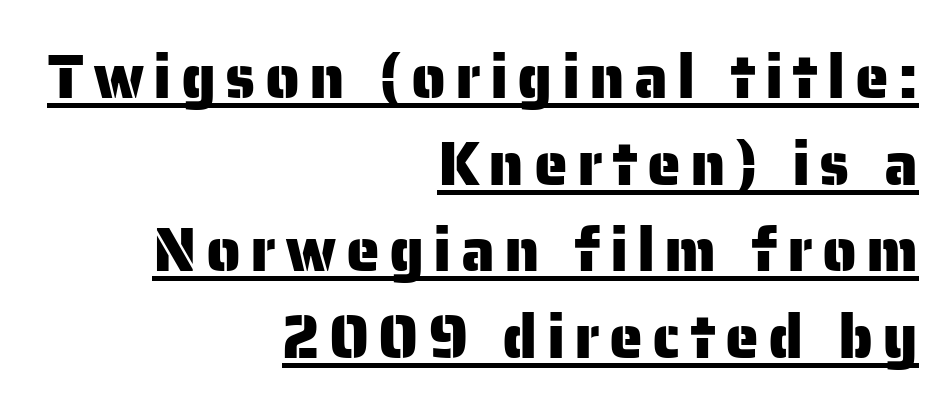
{"serif": "no", "italic": "no", "width": "normal", "stroke_contrast": "low", "x_height": "medium", "monospaced": "no", "underline": "yes", "align": "right", "line_spacing": "normal", "line_spacing_ratio": 1.42, "glyph_px": 61}
